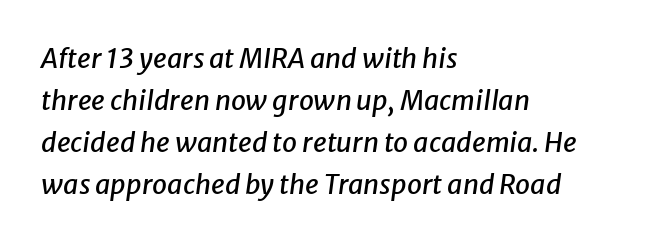
{"italic": "yes", "lean": "right", "slant_degrees": 8, "underline": "no", "align": "left", "line_spacing": "normal", "line_spacing_ratio": 1.55, "letter_spacing": "normal", "letter_spacing_em": 0.0, "glyph_px": 27}
